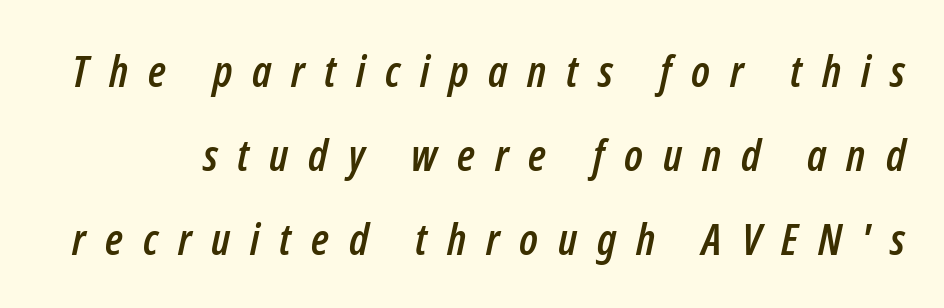
The gap between lines stays unmarked. In terms of posture, this sample is oblique. The rendering uses a large line-height, opening up the rows. The face used here is rendered with a markedly widened letterfit.
